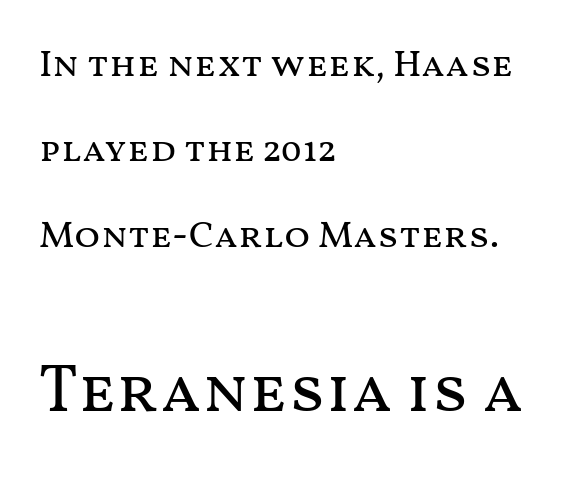
The image shows 66 px regular-weight, wide type, upright; set left-aligned, loose line spacing (2.25x), normal letter spacing, not underlined; the second (bottom) block is 1.74x larger; medium stroke contrast and a medium x-height.
